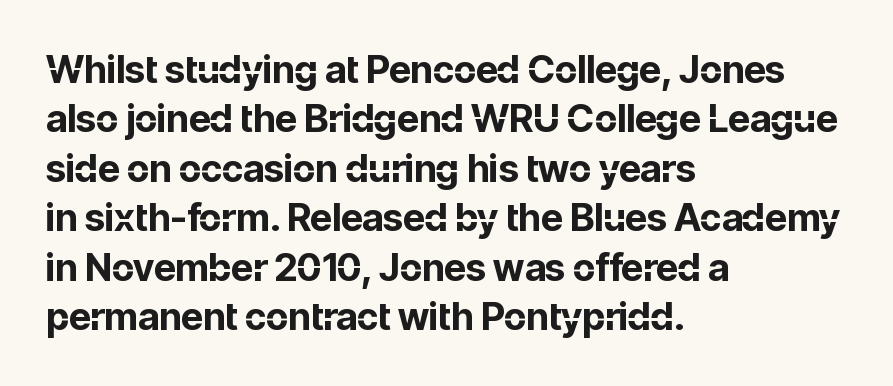
The image shows 38 px bold sans-serif type, upright; set left-aligned, normal line spacing (1.3x), normal letter spacing, not underlined; low stroke contrast and a medium x-height.
